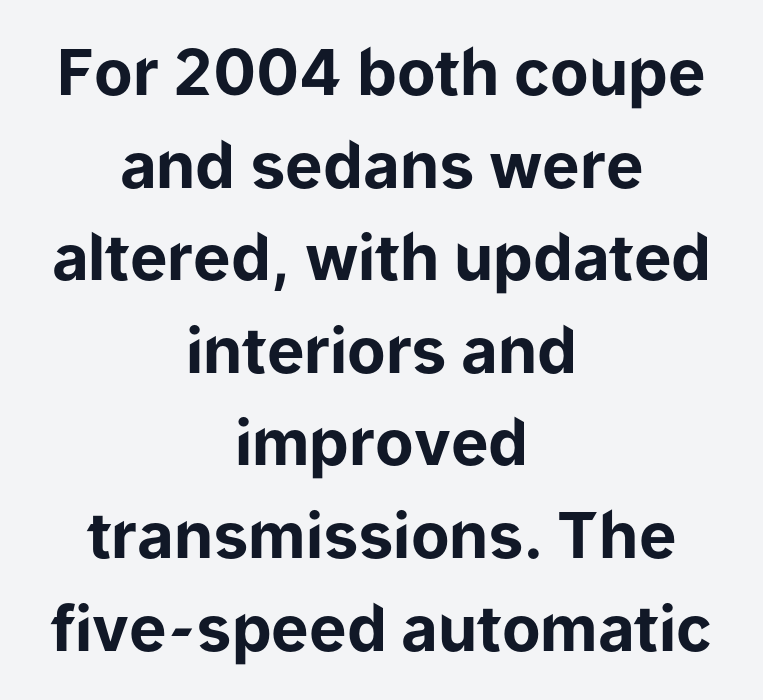
The image shows 63 px bold sans-serif type, upright; set centered, normal line spacing (1.47x), normal letter spacing, not underlined; low stroke contrast and a medium x-height.
